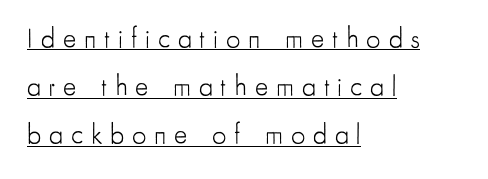
{"serif": "no", "italic": "no", "bold": "no", "weight": "light", "width": "condensed", "stroke_contrast": "low", "x_height": "small", "monospaced": "no", "underline": "yes", "align": "left", "line_spacing_ratio": 1.72, "letter_spacing": "wide", "letter_spacing_em": 0.28, "glyph_px": 28}
